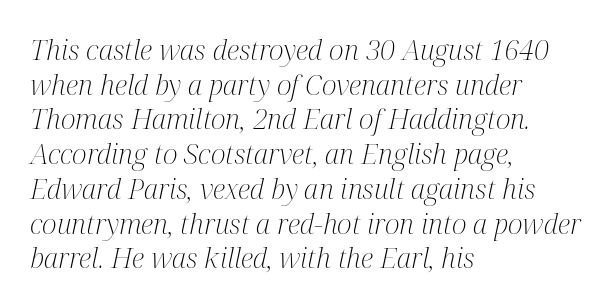
{"serif": "yes", "italic": "yes", "lean": "right", "slant_degrees": 12, "bold": "no", "weight": "light", "width": "condensed", "stroke_contrast": "medium", "x_height": "medium", "monospaced": "no", "underline": "no", "align": "left", "line_spacing_ratio": 1.24, "letter_spacing": "normal", "letter_spacing_em": 0.0, "glyph_px": 28}
